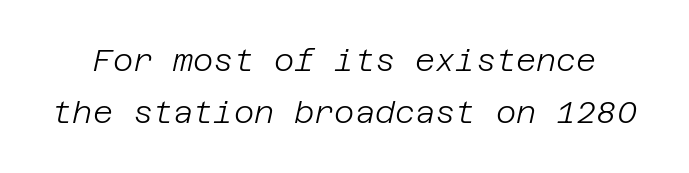
{"italic": "yes", "lean": "right", "slant_degrees": 12, "bold": "no", "weight": "light", "width": "normal", "stroke_contrast": "low", "x_height": "large", "underline": "no", "line_spacing": "normal", "line_spacing_ratio": 1.68, "letter_spacing": "normal", "letter_spacing_em": 0.0, "glyph_px": 31}
